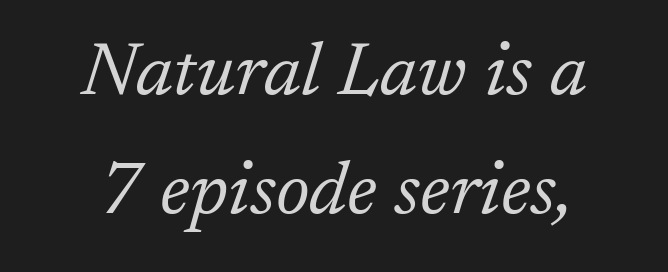
Q: Is the text bold? A: No.
Q: Is the text italic (slanted)? A: Yes, it leans right by about 17 degrees.
Q: Is the typeface a serif or a sans-serif typeface? A: Serif.
Q: Is the text underlined? A: No.
Q: Is the spacing between letters normal or unusually wide? A: Normal.
Q: Is the spacing between lines tight, normal or loose? A: Normal.
Q: Width (condensed, normal, or wide)? A: Normal.
Q: Stroke contrast? A: Low.
Q: x-height? A: Medium.
Q: Monospaced? A: No.
